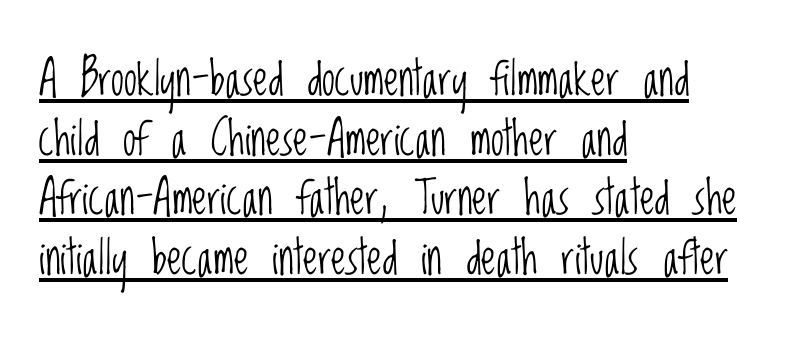
{"serif": "no", "italic": "no", "bold": "no", "weight": "light", "width": "condensed", "stroke_contrast": "low", "x_height": "large", "monospaced": "no", "underline": "yes", "align": "left", "line_spacing": "normal", "line_spacing_ratio": 1.27, "letter_spacing": "normal", "letter_spacing_em": 0.0, "glyph_px": 47}
